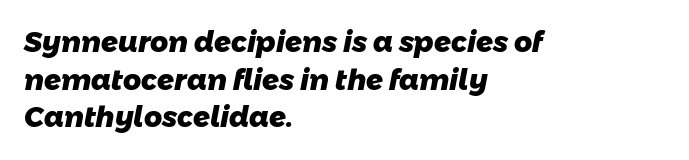
Q: Is the text bold? A: Yes.
Q: Is the typeface a serif or a sans-serif typeface? A: Sans-serif.
Q: Is the text underlined? A: No.
Q: How is the paragraph aligned? A: Left-aligned.
Q: Is the spacing between letters normal or unusually wide? A: Normal.
Q: Is the spacing between lines tight, normal or loose? A: Normal.
Q: Width (condensed, normal, or wide)? A: Normal.
Q: Stroke contrast? A: Low.
Q: x-height? A: Medium.
Q: Monospaced? A: No.
